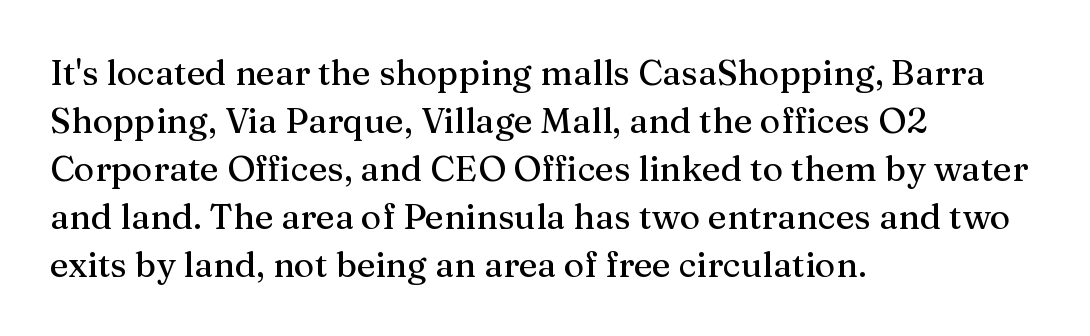
Q: Is the text italic (slanted)? A: No, it is upright.
Q: Is the typeface a serif or a sans-serif typeface? A: Serif.
Q: Is the text underlined? A: No.
Q: How is the paragraph aligned? A: Left-aligned.
Q: Is the spacing between letters normal or unusually wide? A: Normal.
Q: Is the spacing between lines tight, normal or loose? A: Normal.
Q: Width (condensed, normal, or wide)? A: Normal.
Q: Stroke contrast? A: Medium.
Q: x-height? A: Medium.
Q: Monospaced? A: No.
